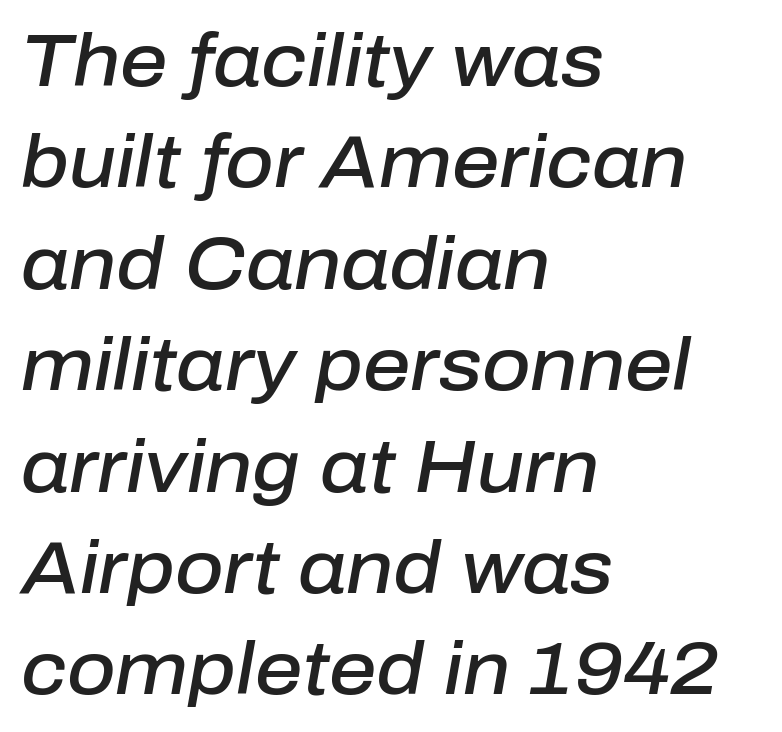
{"italic": "yes", "lean": "right", "slant_degrees": 10, "bold": "semi", "weight": "semibold", "width": "normal", "stroke_contrast": "low", "x_height": "medium", "monospaced": "no", "underline": "no", "align": "left", "line_spacing": "normal", "line_spacing_ratio": 1.37, "letter_spacing": "normal", "letter_spacing_em": 0.0, "glyph_px": 74}
